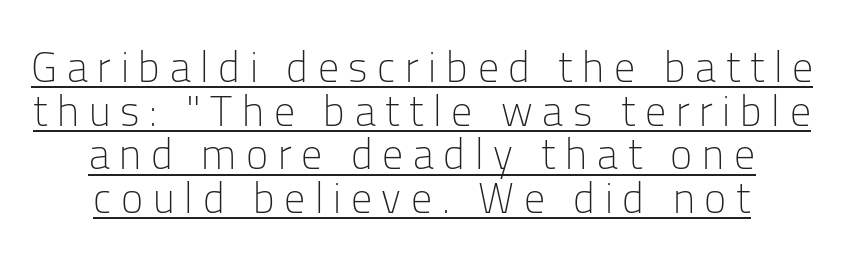
{"serif": "no", "italic": "no", "bold": "no", "weight": "light", "width": "normal", "stroke_contrast": "low", "x_height": "medium", "monospaced": "no", "underline": "yes", "align": "center", "line_spacing": "tight", "line_spacing_ratio": 1.04, "letter_spacing": "wide", "letter_spacing_em": 0.23, "glyph_px": 42}
